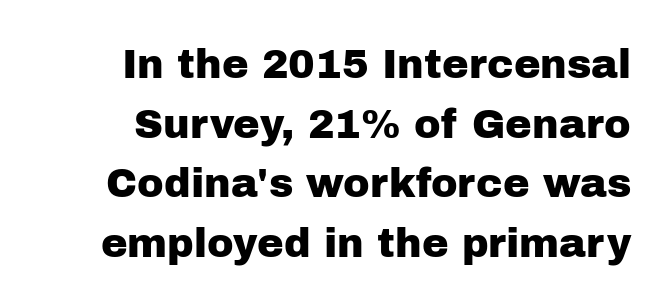
If you drew a line through each stem, it would be perfectly vertical. Rule under the text: the space is simply empty. Rows of type keep a routine distance in the vertical direction. Character widths vary here, with narrow letters taking less room than wide ones. What stands out about the letter spacing? Nothing — it is the standard amount. A typesetter would label this face a sans.
